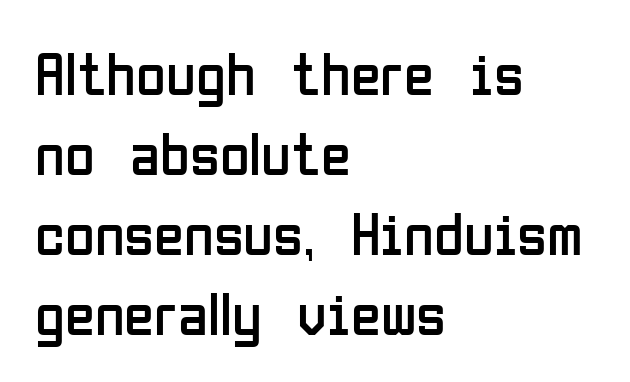
Words appear dense and cohesive because spacing is normal. Are there feet on the stems? There aren't — it's a sans. Character widths vary here, with narrow letters taking less room than wide ones. Ink coverage per letter is moderate at most. Compared with a centered layout, this one pins lines to the left instead. Quick note: interline space is typical.
